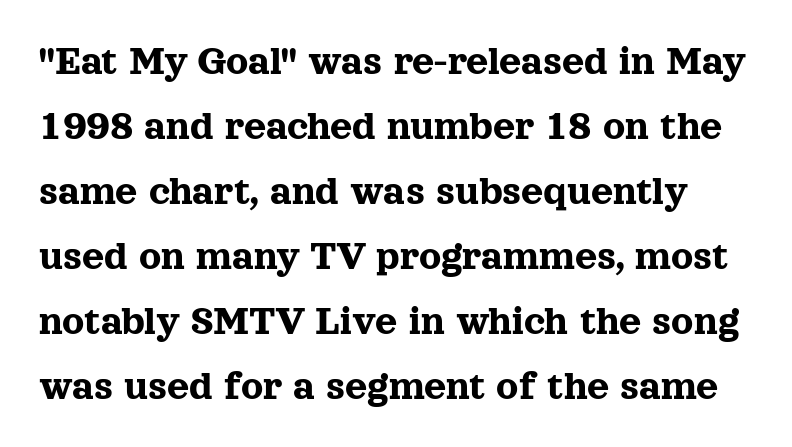
Q: Is the text italic (slanted)? A: No, it is upright.
Q: Is the typeface a serif or a sans-serif typeface? A: Serif.
Q: Is the text underlined? A: No.
Q: Is the spacing between letters normal or unusually wide? A: Normal.
Q: Is the spacing between lines tight, normal or loose? A: Normal.
Q: Width (condensed, normal, or wide)? A: Normal.
Q: x-height? A: Medium.
Q: Monospaced? A: No.
